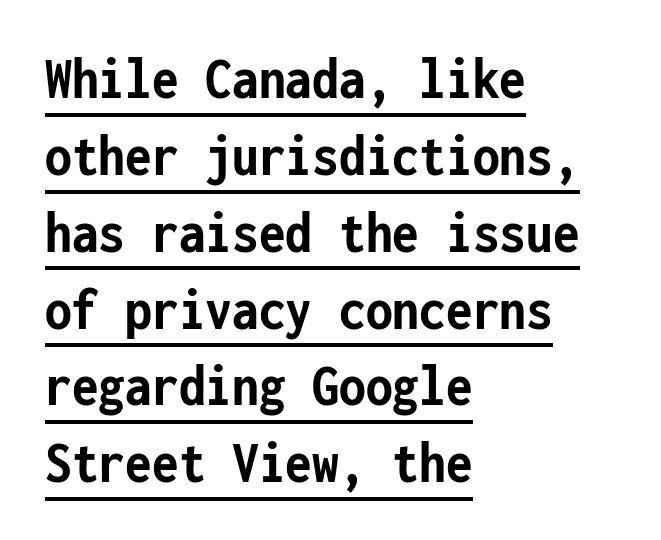
The image shows 61 px semibold, condensed sans-serif type, upright, monospaced; set left-aligned, normal line spacing (1.26x), normal letter spacing, underlined; low stroke contrast and a medium x-height.
